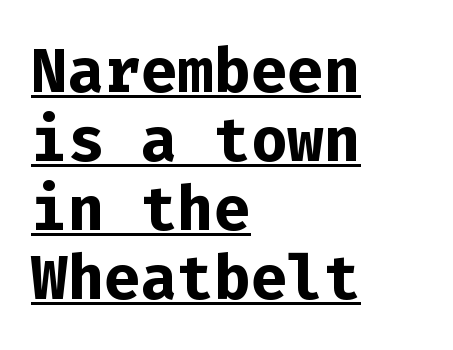
Q: Is the text bold? A: Yes.
Q: Is the text italic (slanted)? A: No, it is upright.
Q: Is the typeface a serif or a sans-serif typeface? A: Sans-serif.
Q: Is the text underlined? A: Yes.
Q: How is the paragraph aligned? A: Left-aligned.
Q: Is the spacing between letters normal or unusually wide? A: Normal.
Q: Is the spacing between lines tight, normal or loose? A: Tight.
Q: Width (condensed, normal, or wide)? A: Normal.
Q: Stroke contrast? A: Low.
Q: x-height? A: Medium.
Q: Monospaced? A: Yes.
